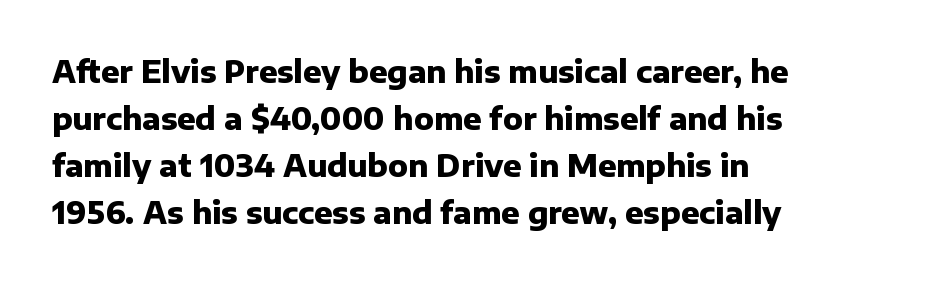
Observe the ordinary spacing: letters are neighbours, not strangers. Compared with typical paragraphs, the rows here are spaced about the same. This is roman type, the default non-slanted kind. Do the characters align in a grid? No, the font is proportional.
